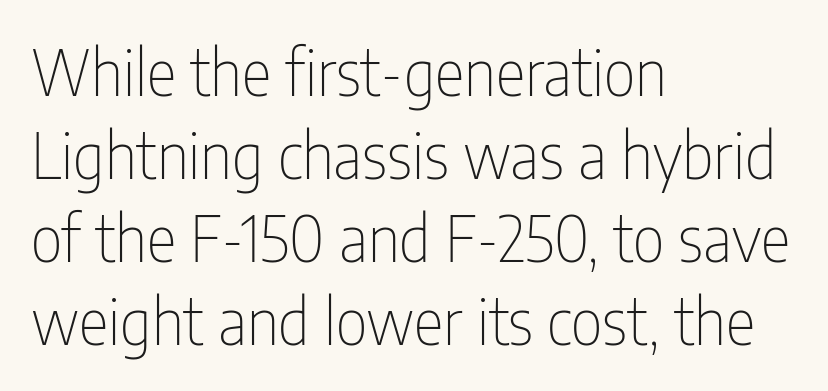
{"serif": "no", "italic": "no", "bold": "no", "weight": "thin", "width": "condensed", "stroke_contrast": "low", "x_height": "medium", "monospaced": "no", "underline": "no", "align": "left", "line_spacing": "normal", "line_spacing_ratio": 1.32, "letter_spacing": "normal", "letter_spacing_em": 0.0, "glyph_px": 63}
